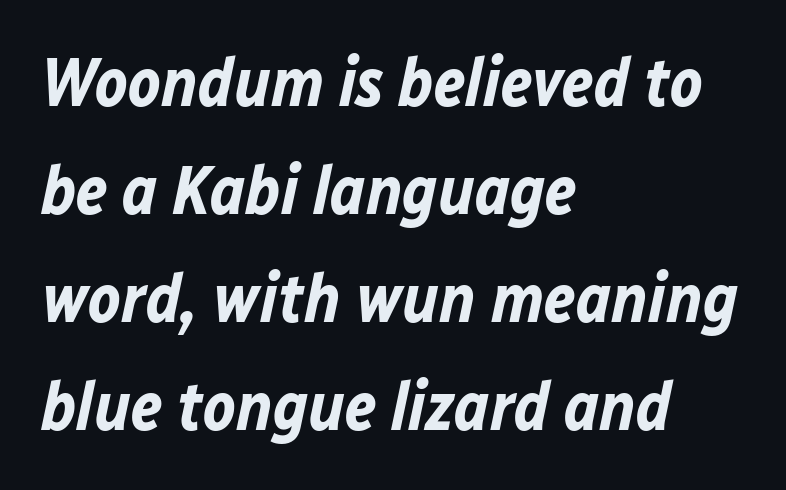
Honestly, the letter spacing is just normal — you wouldn't notice it. The paragraph shown leans on its left margin. The face used here has the dense, thick strokes of a bold. How would I describe the line gaps? Plain and ordinary. Would a proofreader flag this as italicized? Yes.
